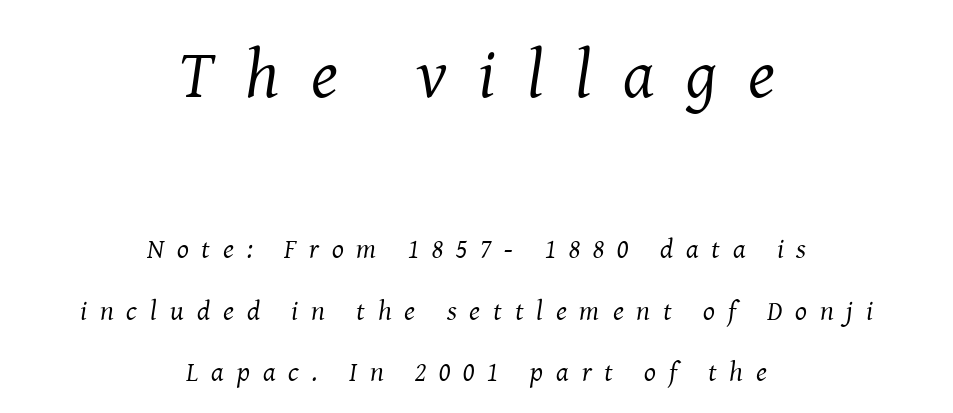
Rule under the text: the space is simply empty. Is the letter spacing exaggerated? Yes — the characters are pushed far apart. Compared with ordinary roman type, these characters are visibly tilted. Note the varied advance widths — an 'i' is clearly narrower than an 'm'. In this sample the first text group is rendered at the bigger scale. The compositor balanced each line on the midline.
